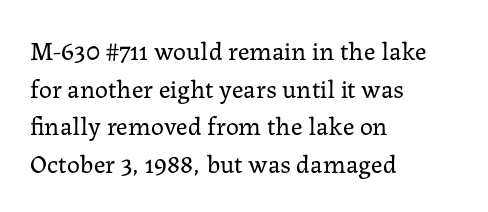
Q: Is the text bold? A: No.
Q: Is the text italic (slanted)? A: No, it is upright.
Q: Is the text underlined? A: No.
Q: How is the paragraph aligned? A: Left-aligned.
Q: Is the spacing between letters normal or unusually wide? A: Normal.
Q: Is the spacing between lines tight, normal or loose? A: Normal.
